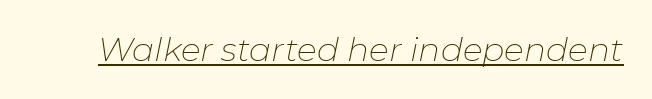
{"italic": "yes", "lean": "right", "slant_degrees": 11, "bold": "no", "weight": "thin", "width": "normal", "stroke_contrast": "low", "x_height": "medium", "monospaced": "no", "underline": "yes", "letter_spacing": "normal", "letter_spacing_em": 0.0, "glyph_px": 33}
